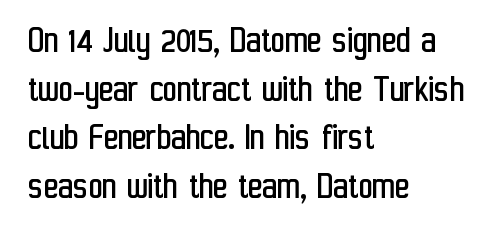
Q: Is the text bold? A: No.
Q: Is the text italic (slanted)? A: No, it is upright.
Q: Is the typeface a serif or a sans-serif typeface? A: Sans-serif.
Q: Is the text underlined? A: No.
Q: How is the paragraph aligned? A: Left-aligned.
Q: Is the spacing between letters normal or unusually wide? A: Normal.
Q: Is the spacing between lines tight, normal or loose? A: Normal.
Q: Width (condensed, normal, or wide)? A: Condensed.
Q: Stroke contrast? A: Low.
Q: x-height? A: Medium.
Q: Monospaced? A: No.
